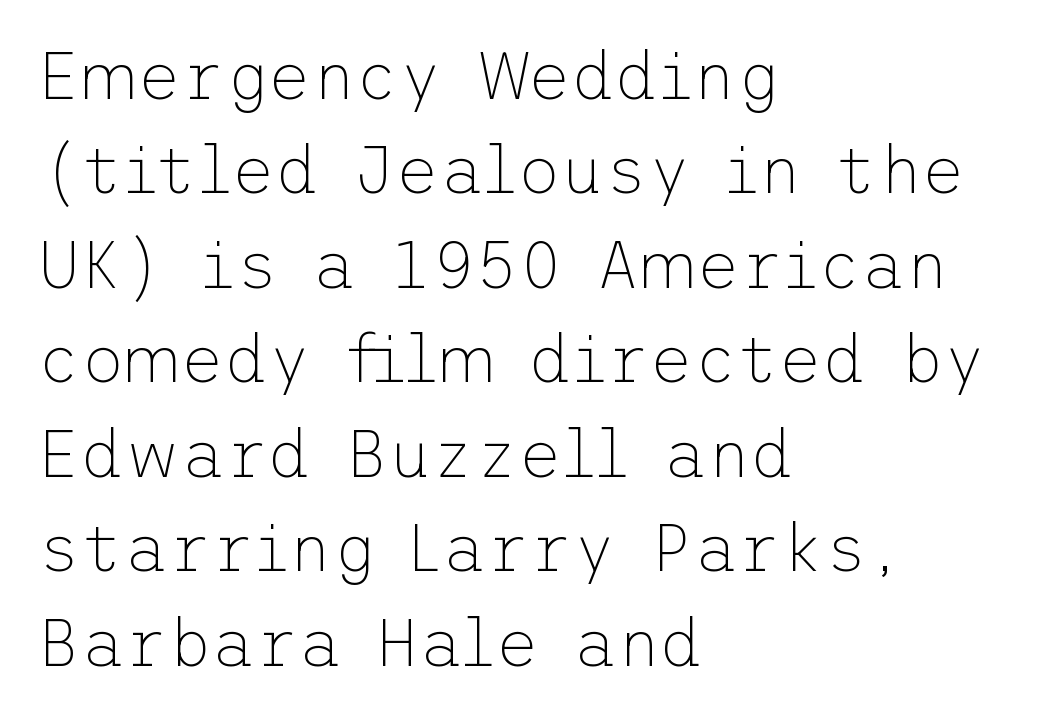
Characters follow at the spacing the type designer built in. The letters stand upright; this is a roman face. How would I describe the line gaps? Plain and ordinary. Type without underlining. Nope, no serifs anywhere on these letters. A student would call this left alignment; a typographer would say flush left, rag right.
